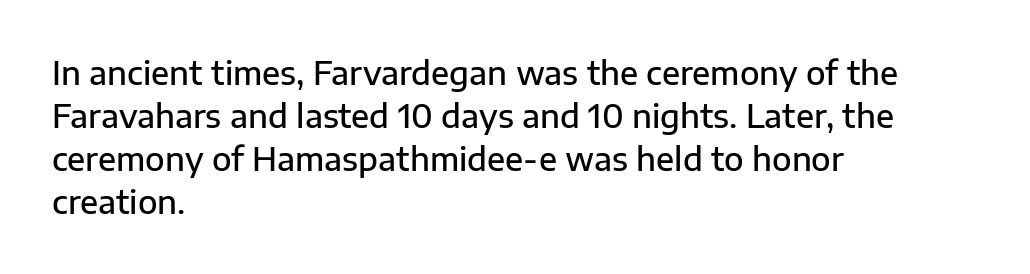
This sample uses an upright cut, with every glyph sitting square on the baseline. The face used here is proportionally spaced, like ordinary book or web type. These lines sit exactly where default settings would place them. Note: no serifs on the glyphs.
